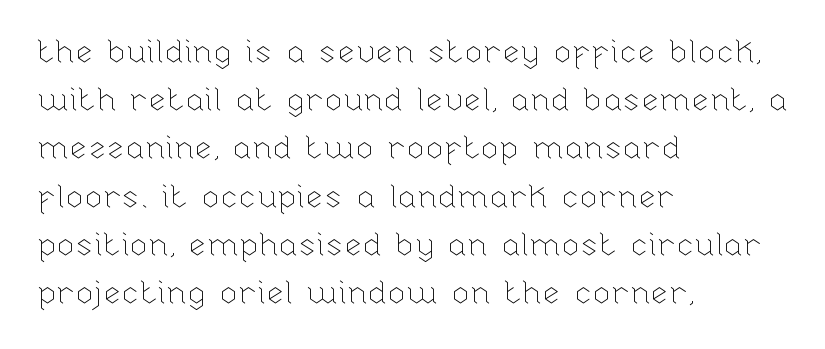
The image shows 33 px thin type, upright; set left-aligned, normal line spacing (1.46x), normal letter spacing, not underlined; low stroke contrast and a medium x-height.
